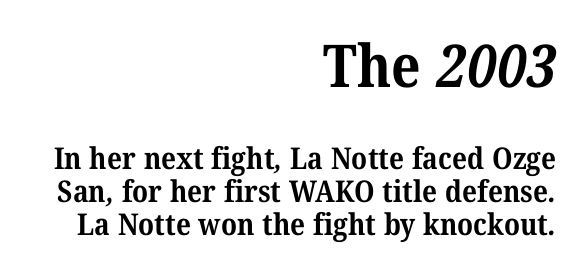
Q: Is the text bold? A: Yes.
Q: Is the typeface a serif or a sans-serif typeface? A: Serif.
Q: Is the text underlined? A: No.
Q: How is the paragraph aligned? A: Right-aligned.
Q: Is the spacing between letters normal or unusually wide? A: Normal.
Q: Is the spacing between lines tight, normal or loose? A: Tight.
Q: Which block of text is set in a larger size, the first (top) or the second (bottom)? A: The first (top) one.
Q: Width (condensed, normal, or wide)? A: Normal.
Q: Stroke contrast? A: Medium.
Q: x-height? A: Medium.
Q: Monospaced? A: No.
